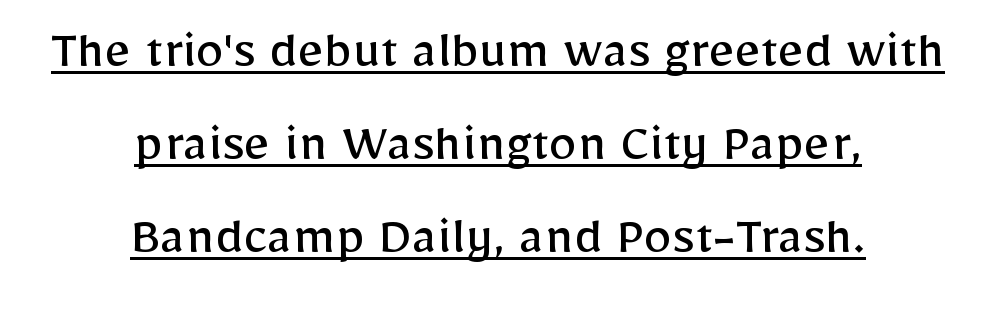
{"serif": "no", "italic": "no", "bold": "no", "weight": "regular", "width": "normal", "stroke_contrast": "low", "x_height": "medium", "monospaced": "no", "underline": "yes", "align": "center", "line_spacing": "normal", "line_spacing_ratio": 1.63, "letter_spacing": "normal", "letter_spacing_em": 0.0, "glyph_px": 57}
